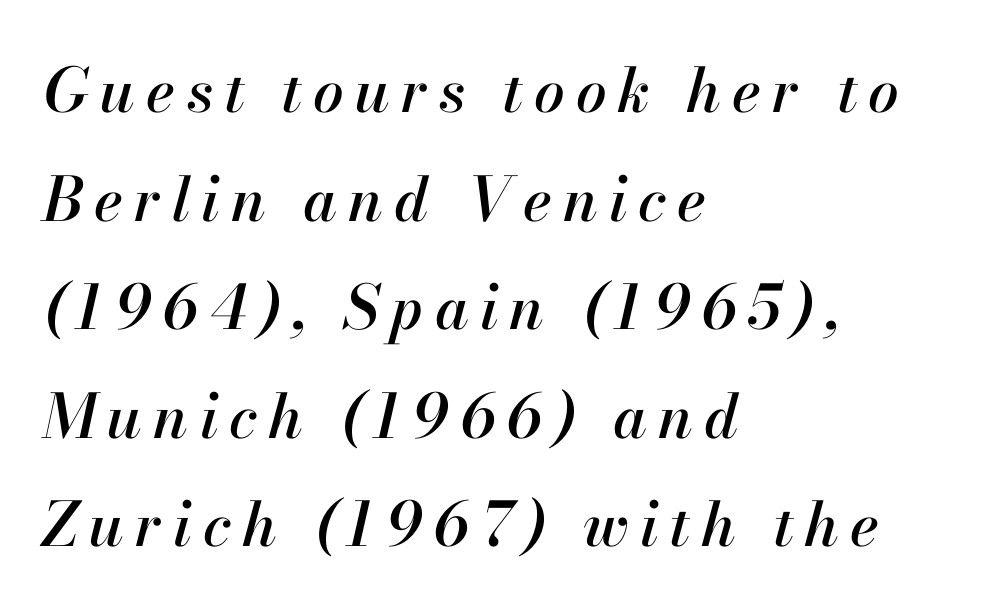
{"italic": "yes", "lean": "right", "slant_degrees": 13, "width": "normal", "stroke_contrast": "high", "x_height": "small", "monospaced": "no", "underline": "no", "align": "left", "line_spacing_ratio": 1.78, "glyph_px": 61}
